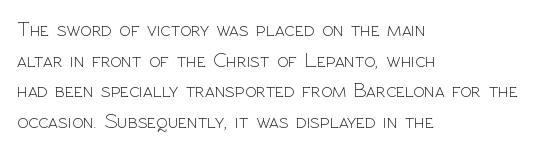
The strip under each line holds only bare page. The lines in this sample share a left origin and differ only in where they stop. The block of text has a typical density, with ordinary space between rows. A typesetter would call this zero additional tracking. Each stroke keeps to a modest, everyday thickness or less. Style check: upright.
